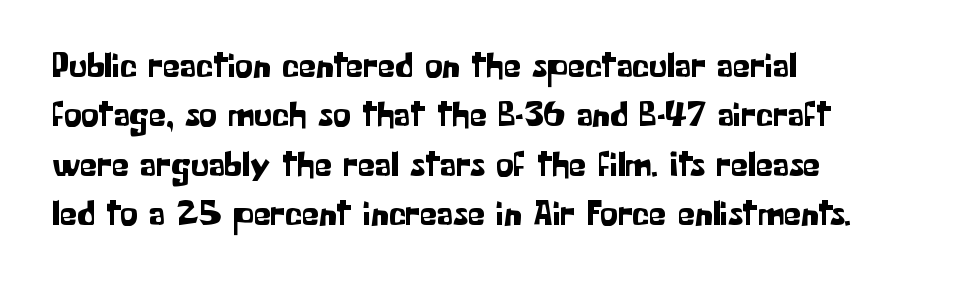
Q: Is the text italic (slanted)? A: No, it is upright.
Q: Is the typeface a serif or a sans-serif typeface? A: Sans-serif.
Q: Is the text underlined? A: No.
Q: How is the paragraph aligned? A: Left-aligned.
Q: Is the spacing between letters normal or unusually wide? A: Normal.
Q: Is the spacing between lines tight, normal or loose? A: Normal.
Q: Width (condensed, normal, or wide)? A: Normal.
Q: Stroke contrast? A: Low.
Q: x-height? A: Medium.
Q: Monospaced? A: No.
